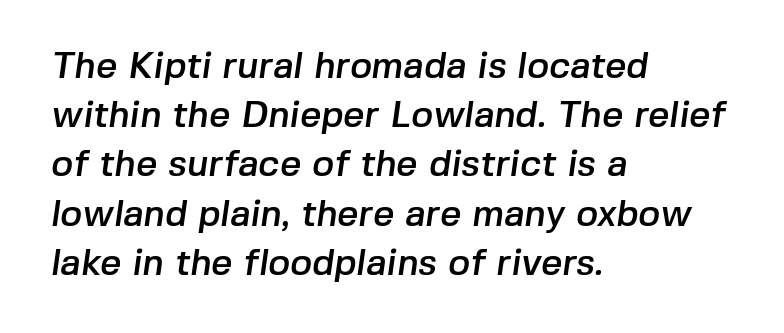
Q: Is the typeface a serif or a sans-serif typeface? A: Sans-serif.
Q: Is the text underlined? A: No.
Q: How is the paragraph aligned? A: Left-aligned.
Q: Is the spacing between letters normal or unusually wide? A: Normal.
Q: Is the spacing between lines tight, normal or loose? A: Normal.
Q: Width (condensed, normal, or wide)? A: Normal.
Q: Stroke contrast? A: Low.
Q: x-height? A: Medium.
Q: Monospaced? A: No.
